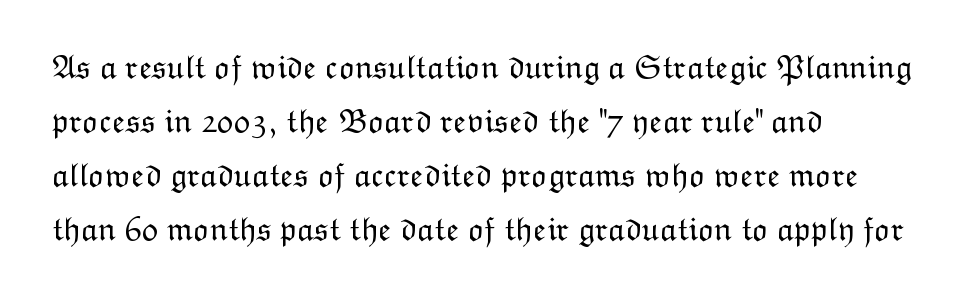
{"italic": "no", "bold": "no", "weight": "light", "width": "normal", "stroke_contrast": "low", "x_height": "medium", "monospaced": "no", "underline": "no", "align": "left", "line_spacing": "normal", "line_spacing_ratio": 1.59, "letter_spacing": "normal", "letter_spacing_em": 0.0, "glyph_px": 34}
